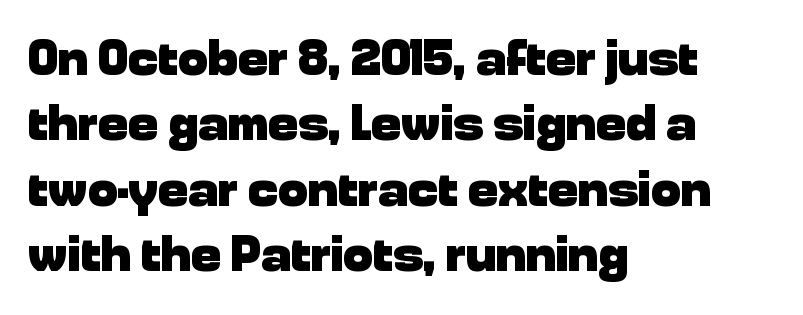
Tall strokes in this sample are plumb rather than angled. A typesetter would label this face a sans. Underline: absent. In terms of letterspacing, this is plain default setting.
